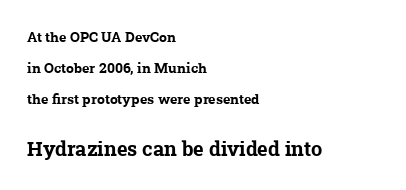
The image shows 20 px bold type; set left-aligned, loose line spacing (2.2x), normal letter spacing, not underlined; the second (bottom) block is 1.43x larger.
